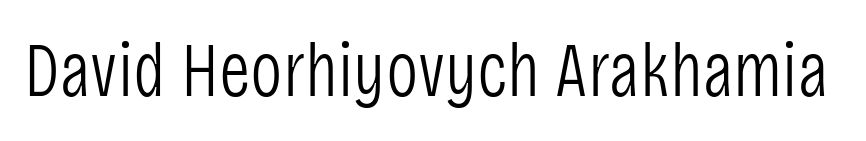
Q: Is the text bold? A: No.
Q: Is the text italic (slanted)? A: No, it is upright.
Q: Is the typeface a serif or a sans-serif typeface? A: Sans-serif.
Q: Is the text underlined? A: No.
Q: Is the spacing between letters normal or unusually wide? A: Normal.
Q: Width (condensed, normal, or wide)? A: Condensed.
Q: Stroke contrast? A: Low.
Q: x-height? A: Large.
Q: Monospaced? A: No.
